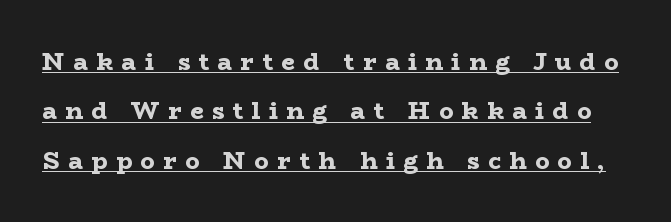
Look at the stroke-to-counter ratio: heavy, a bold. You could only call the tracking loose — the letters float apart. Characters remain perfectly vertical along every line. A baseline rule has been typeset under these characters.
